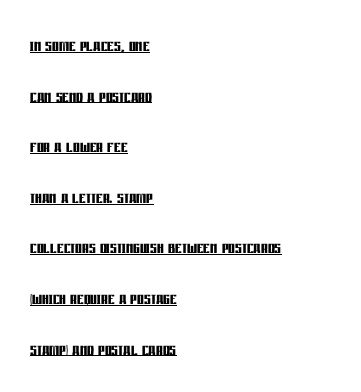
{"italic": "no", "bold": "yes", "underline": "yes", "align": "left", "line_spacing": "loose", "line_spacing_ratio": 2.41, "letter_spacing": "normal", "letter_spacing_em": 0.0, "glyph_px": 21}
